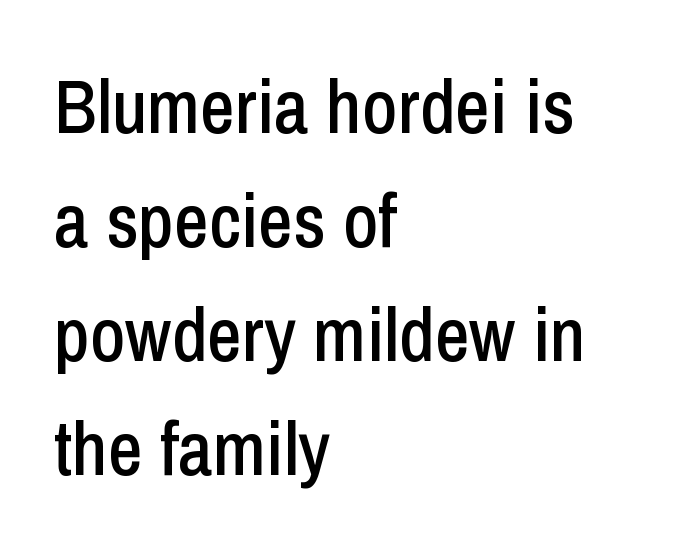
{"serif": "no", "italic": "no", "width": "condensed", "stroke_contrast": "low", "x_height": "medium", "monospaced": "no", "underline": "no", "align": "left", "line_spacing": "normal", "line_spacing_ratio": 1.5, "letter_spacing": "normal", "letter_spacing_em": 0.0, "glyph_px": 76}
